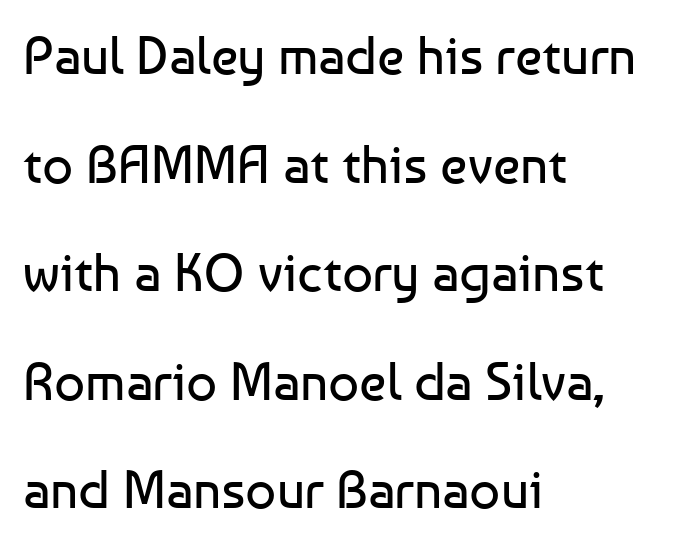
The image shows 54 px regular-weight sans-serif type, upright; set left-aligned, loose line spacing (2.01x), normal letter spacing, not underlined; low stroke contrast and a medium x-height.
